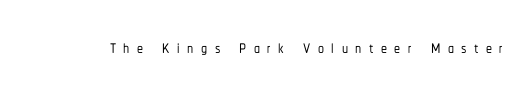
The image shows 24 px text type, upright; set unusually wide letter spacing (+0.31 em), not underlined.
